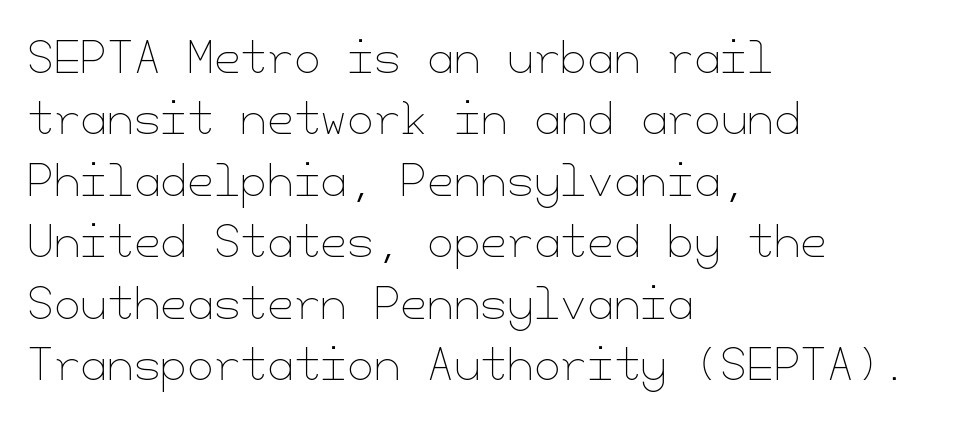
The image shows 43 px thin type, upright; set left-aligned, normal line spacing (1.43x), normal letter spacing, not underlined; low stroke contrast and a small x-height.
